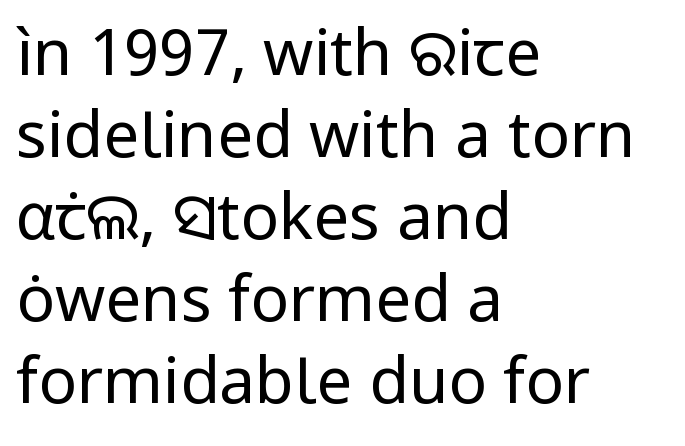
Q: Is the text bold? A: No.
Q: Is the text italic (slanted)? A: No, it is upright.
Q: Is the typeface a serif or a sans-serif typeface? A: Sans-serif.
Q: Is the text underlined? A: No.
Q: How is the paragraph aligned? A: Left-aligned.
Q: Is the spacing between letters normal or unusually wide? A: Normal.
Q: Is the spacing between lines tight, normal or loose? A: Normal.
Q: Width (condensed, normal, or wide)? A: Normal.
Q: Stroke contrast? A: Low.
Q: x-height? A: Medium.
Q: Monospaced? A: No.
